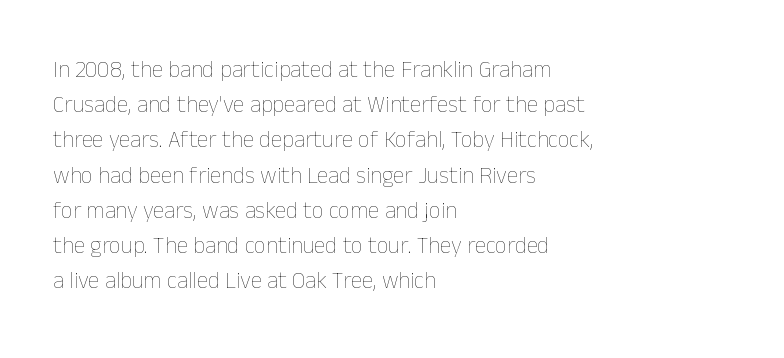
A typesetter would call this leading conventional body-copy spacing. Casual observation: everything's shoved over to the left. Counters stay open thanks to moderate or lighter strokes. The lettering stays uniformly vertical, giving the passage a roman look. No extra tracking has been applied to these lines. The gap between lines stays unmarked.
